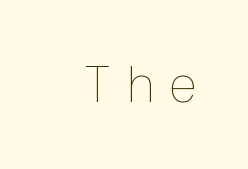
{"italic": "no", "bold": "no", "weight": "thin", "width": "condensed", "stroke_contrast": "low", "x_height": "medium", "monospaced": "no", "underline": "no", "letter_spacing": "wide", "letter_spacing_em": 0.33, "glyph_px": 51}
